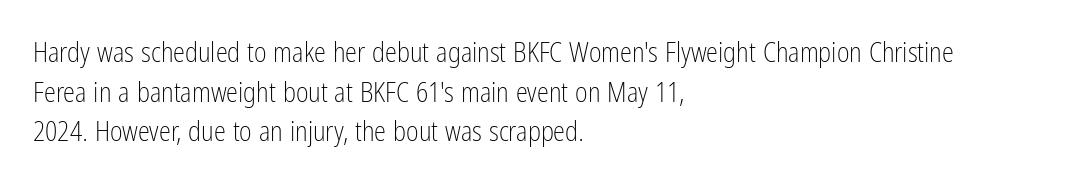
The image shows 27 px text type, upright; set left-aligned, normal line spacing (1.47x), normal letter spacing, not underlined.
